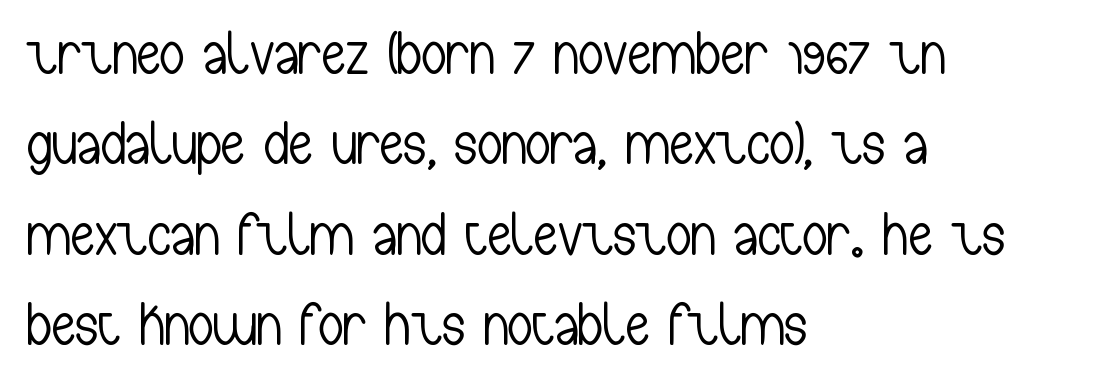
The image shows 61 px light, condensed sans-serif type, upright; set left-aligned, normal line spacing (1.48x), normal letter spacing, not underlined; low stroke contrast and a medium x-height.
